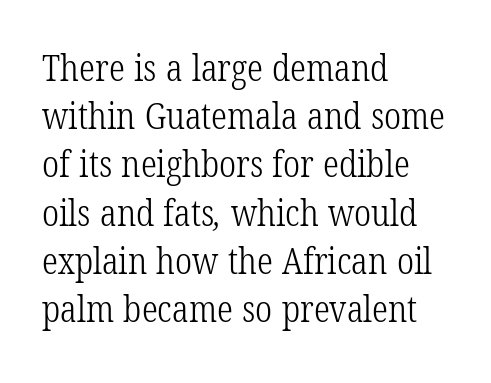
Q: Is the text bold? A: No.
Q: Is the typeface a serif or a sans-serif typeface? A: Serif.
Q: Is the text underlined? A: No.
Q: How is the paragraph aligned? A: Left-aligned.
Q: Is the spacing between letters normal or unusually wide? A: Normal.
Q: Is the spacing between lines tight, normal or loose? A: Normal.
Q: Width (condensed, normal, or wide)? A: Condensed.
Q: Stroke contrast? A: Low.
Q: x-height? A: Medium.
Q: Monospaced? A: No.
